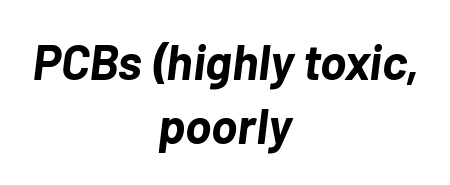
In terms of letterspacing, this is plain default setting. If you measured baseline to baseline, you'd find a middling distance. Leftover space on each line is divided equally before and after the words. Underline: absent.
